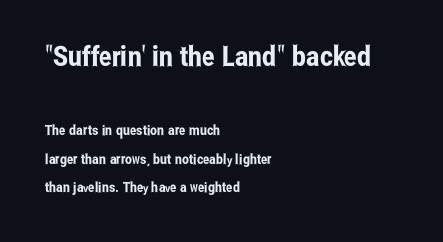
{"serif": "no", "italic": "no", "width": "condensed", "stroke_contrast": "low", "x_height": "medium", "monospaced": "no", "underline": "no", "align": "left", "line_spacing": "loose", "line_spacing_ratio": 2.03, "letter_spacing": "normal", "letter_spacing_em": 0.0, "larger_block": "first", "size_ratio": 2.0, "glyph_px": 28}
